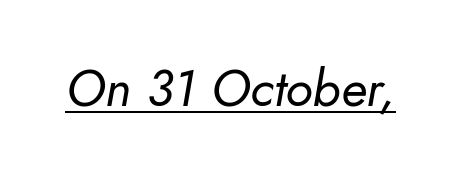
The image shows 51 px regular-weight type, italic (leaning right); set normal letter spacing, underlined; low stroke contrast and a small x-height.
